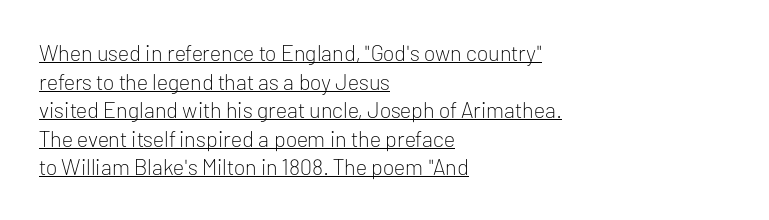
Q: Is the text bold? A: No.
Q: Is the text italic (slanted)? A: No, it is upright.
Q: Is the text underlined? A: Yes.
Q: How is the paragraph aligned? A: Left-aligned.
Q: Is the spacing between letters normal or unusually wide? A: Normal.
Q: Is the spacing between lines tight, normal or loose? A: Normal.
